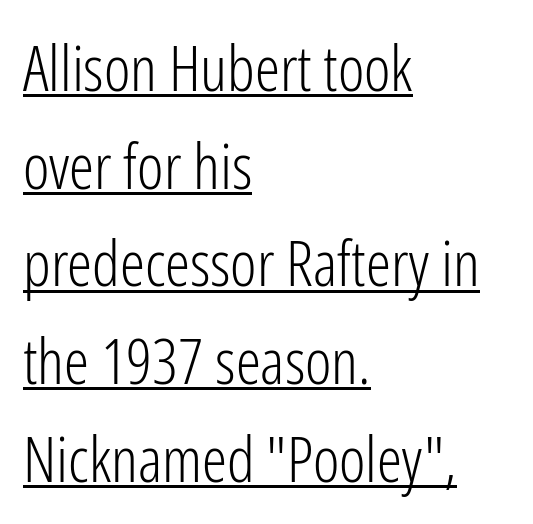
The image shows 63 px light, condensed sans-serif type, upright; set left-aligned, normal line spacing (1.55x), normal letter spacing, underlined; low stroke contrast and a medium x-height.
